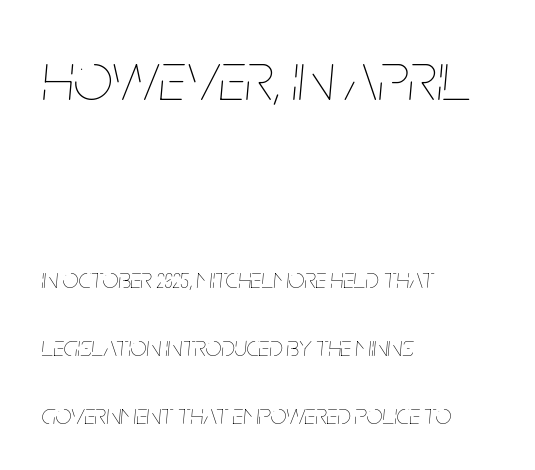
The image shows 69 px thin, condensed type, italic (leaning right); set left-aligned, loose line spacing (2.43x), normal letter spacing, not underlined; the first (top) block is 2.46x larger; low stroke contrast and a large x-height.
